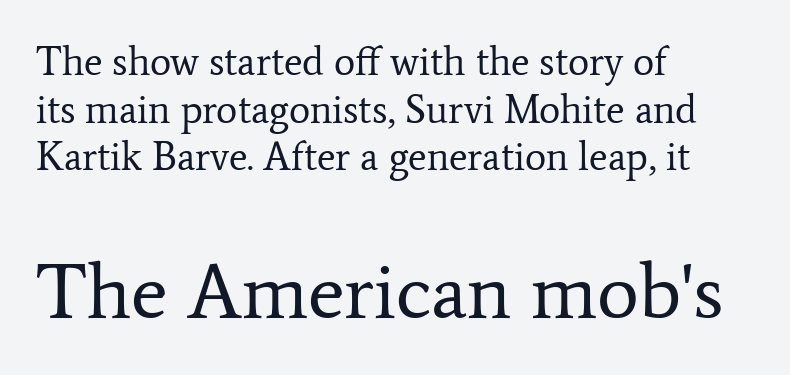
Caption: standard tracking, unaltered. Vertical strokes here are truly vertical. Little horizontal feet cap the strokes, marking this as serif type. Lines of text with bare space underneath. The rendering enlarges the type as you move from the upper chunk to the lower.
